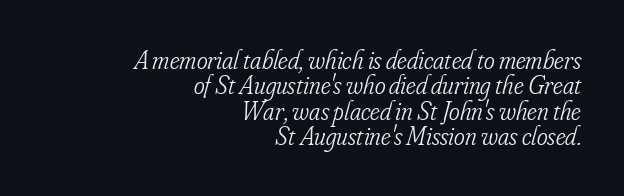
Q: Is the text bold? A: No.
Q: Is the text italic (slanted)? A: Yes, it leans right by about 16 degrees.
Q: Is the text underlined? A: No.
Q: How is the paragraph aligned? A: Right-aligned.
Q: Is the spacing between letters normal or unusually wide? A: Normal.
Q: Is the spacing between lines tight, normal or loose? A: Tight.
